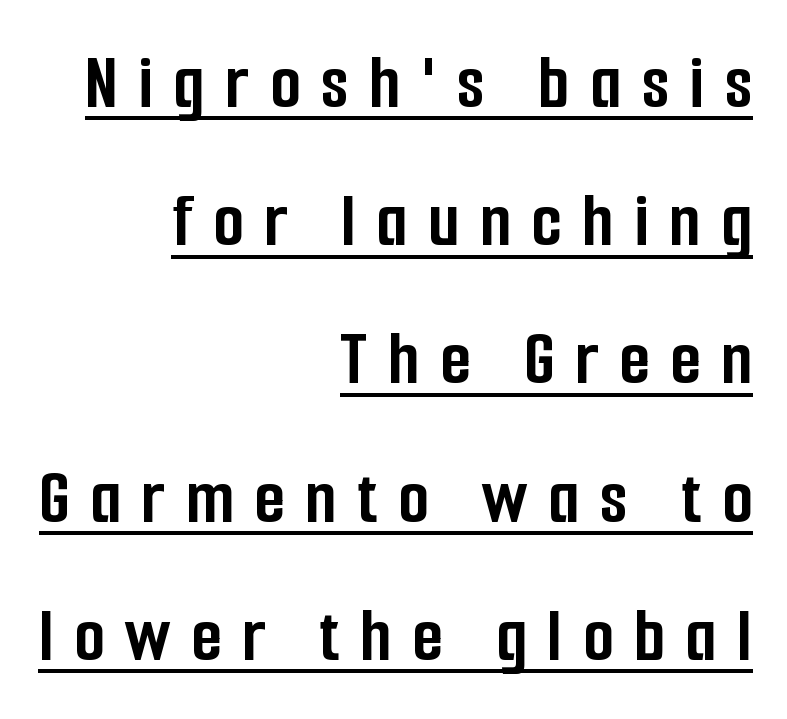
Letterform terminals end flat and unadorned throughout the passage. The string is rendered with underlining switched on. Characters follow at a spacing far wider than the type designer built in. Alignment: flush right.
